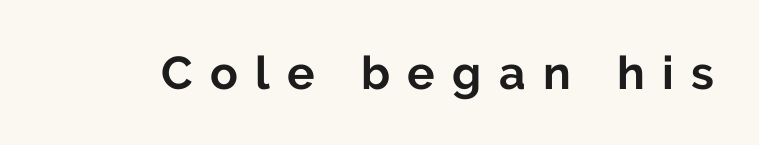
A clean baseline with only descenders dipping below it. Nope, not italic — everything's standing straight. I'd describe the lettering as bold — thick and assertive. The letters advance in unequal steps, a hallmark of proportional type.
